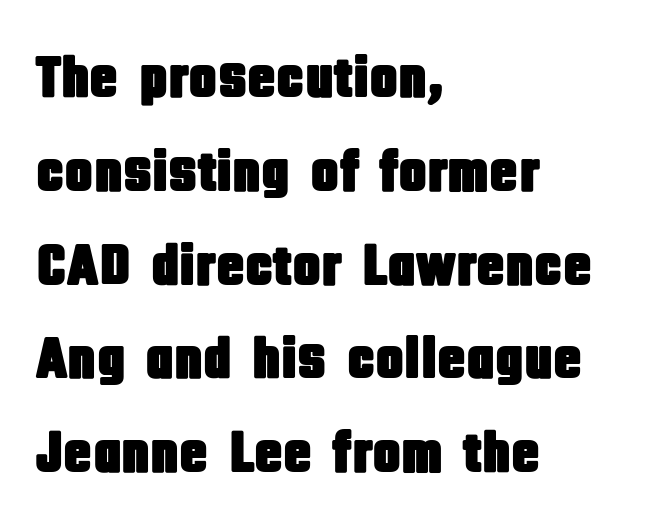
{"serif": "no", "italic": "no", "width": "condensed", "stroke_contrast": "low", "x_height": "large", "monospaced": "no", "underline": "no", "align": "left", "line_spacing": "normal", "line_spacing_ratio": 1.59, "letter_spacing": "normal", "letter_spacing_em": 0.0, "glyph_px": 59}
